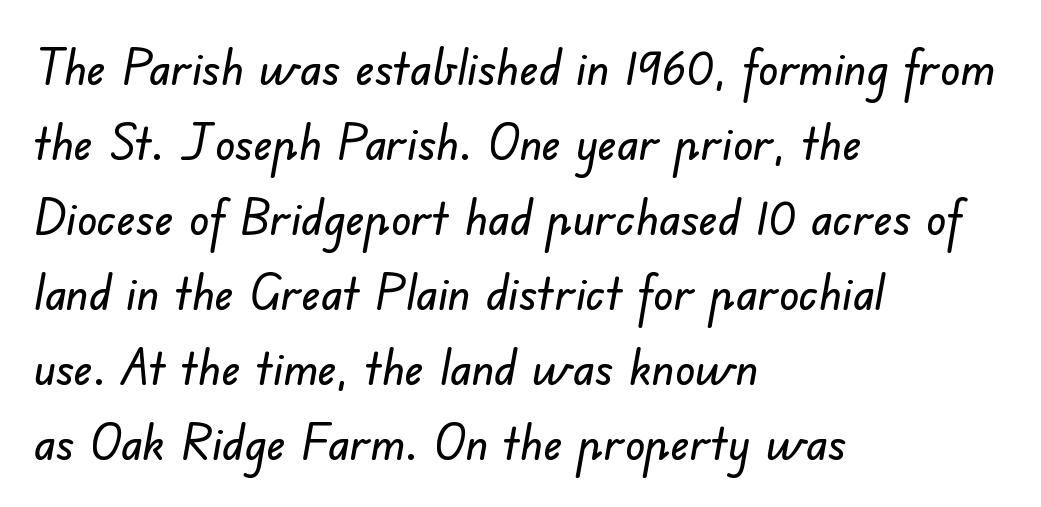
The image shows 50 px sans-serif type; set left-aligned, normal line spacing (1.5x), normal letter spacing, not underlined; low stroke contrast and a small x-height.
